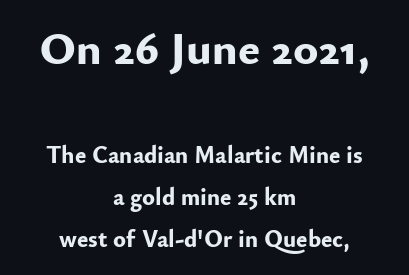
Q: Is the text bold? A: Yes.
Q: Is the text italic (slanted)? A: No, it is upright.
Q: Is the typeface a serif or a sans-serif typeface? A: Sans-serif.
Q: Is the text underlined? A: No.
Q: How is the paragraph aligned? A: Centered.
Q: Is the spacing between letters normal or unusually wide? A: Normal.
Q: Which block of text is set in a larger size, the first (top) or the second (bottom)? A: The first (top) one.
Q: Width (condensed, normal, or wide)? A: Normal.
Q: Stroke contrast? A: Low.
Q: x-height? A: Small.
Q: Monospaced? A: No.
